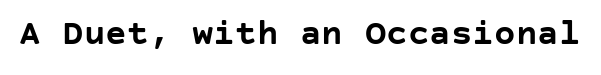
The specimen omits any rule beneath the text block's lines. Each letter's strokes conclude bluntly, with no projecting serifs. Strokes here are thick enough to call this a true bold. Unlike italic type, these characters show no tilt at all.
